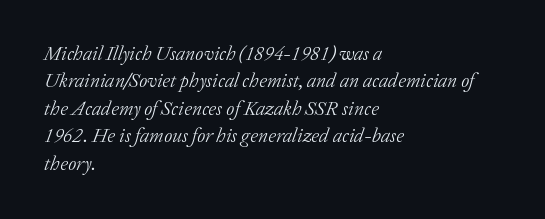
{"italic": "yes", "lean": "right", "slant_degrees": 20, "bold": "no", "underline": "no", "align": "left", "line_spacing": "normal", "line_spacing_ratio": 1.37, "letter_spacing": "normal", "letter_spacing_em": 0.0, "glyph_px": 20}
